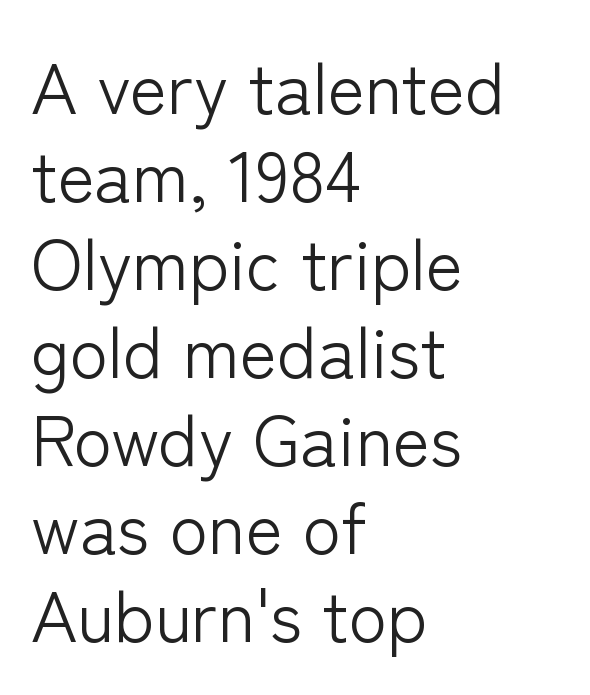
Is this a fixed-width face? No — the glyphs have proportional, varying widths. The typesetting does not lean heavy: it is not bold. Where is the straight margin? On the left. The rendering shows plain stroke endings on the letterforms — a sans-serif design. Spacing between characters is what you'd get straight out of the box. The font's upright variant was chosen for this text.
